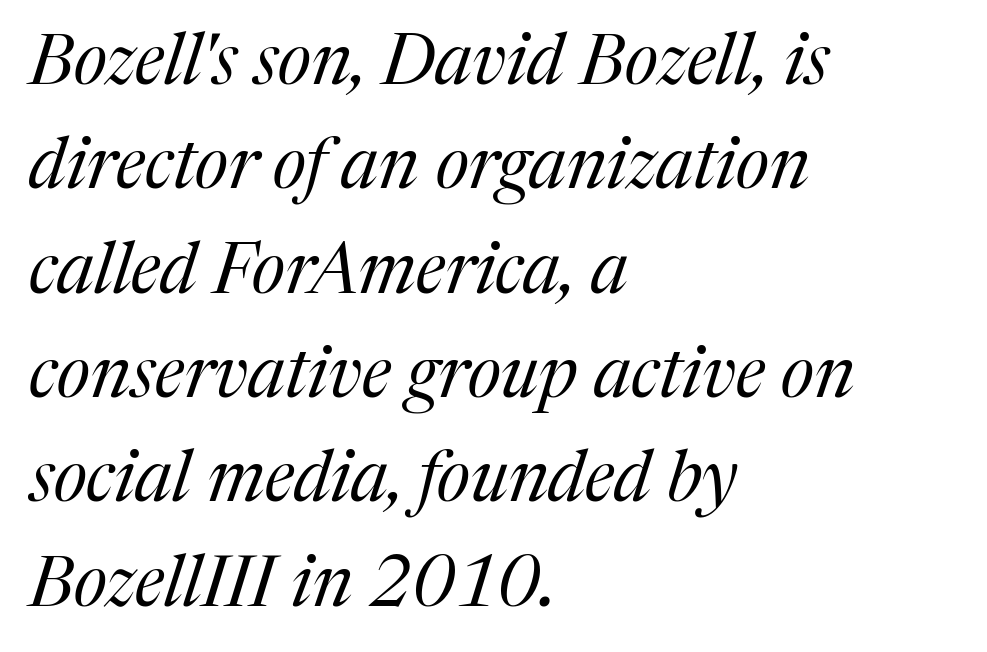
Each letter's strokes conclude with small projecting serifs. The glyphs look as if they've been sheared to an angle. Looks like regular typesetting: each glyph gets only the width it needs. The space between consecutive lines is moderate. These glyphs show unthickened strokes, regular width or finer. Caption: multi-line text, flush left, ragged right.
